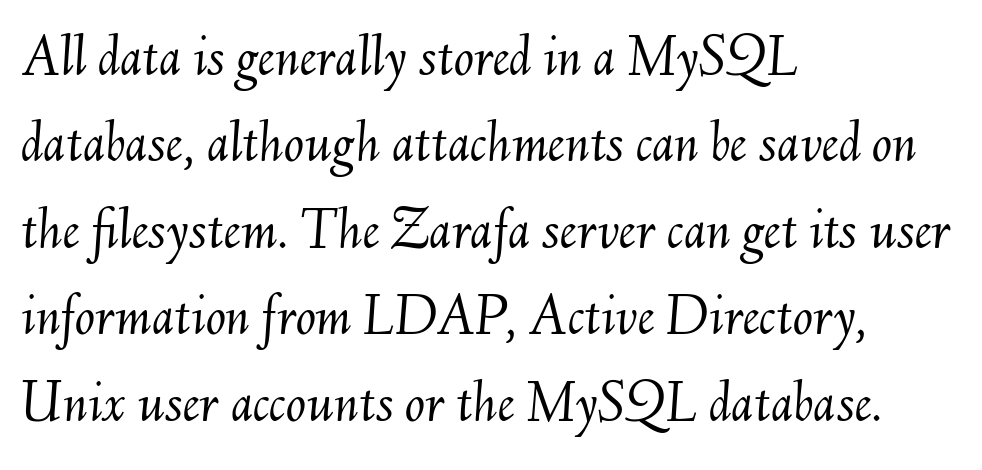
Q: Is the text bold? A: No.
Q: Is the text italic (slanted)? A: Yes, it leans right by about 6 degrees.
Q: Is the text underlined? A: No.
Q: How is the paragraph aligned? A: Left-aligned.
Q: Is the spacing between letters normal or unusually wide? A: Normal.
Q: Is the spacing between lines tight, normal or loose? A: Normal.
Q: Width (condensed, normal, or wide)? A: Normal.
Q: Stroke contrast? A: Medium.
Q: x-height? A: Small.
Q: Monospaced? A: No.
